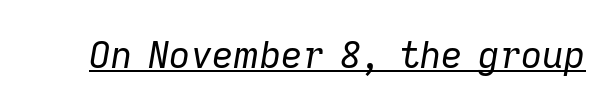
The passage shown is not bold in any degree. The letterforms sit shoulder to shoulder at normal distance. The axis of the letterforms is tilted away from vertical. Think of a printed novel: that variable character pitch is what you see here. The specimen includes a rule beneath the text block's lines.
